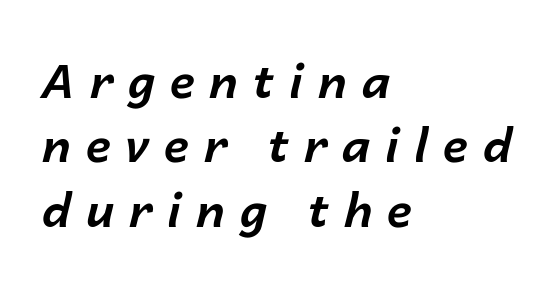
Q: Is the text bold? A: Yes.
Q: Is the text italic (slanted)? A: Yes, it leans right by about 14 degrees.
Q: Is the text underlined? A: No.
Q: How is the paragraph aligned? A: Left-aligned.
Q: Is the spacing between letters normal or unusually wide? A: Unusually wide.
Q: Is the spacing between lines tight, normal or loose? A: Normal.
Q: Width (condensed, normal, or wide)? A: Normal.
Q: Stroke contrast? A: Low.
Q: x-height? A: Medium.
Q: Monospaced? A: No.
